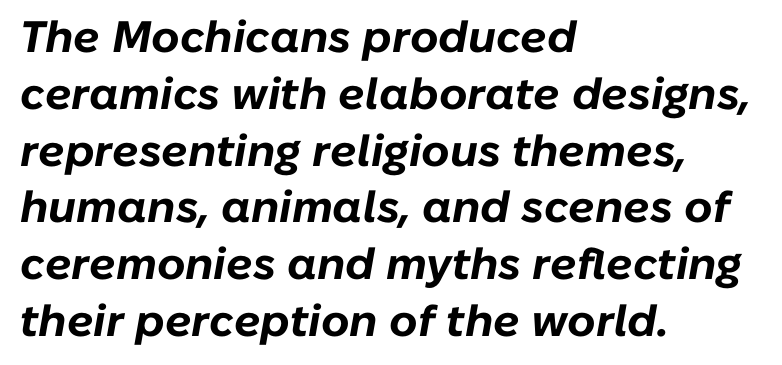
Q: Is the text bold? A: Yes.
Q: Is the text italic (slanted)? A: Yes, it leans right by about 10 degrees.
Q: Is the text underlined? A: No.
Q: How is the paragraph aligned? A: Left-aligned.
Q: Is the spacing between letters normal or unusually wide? A: Normal.
Q: Is the spacing between lines tight, normal or loose? A: Normal.
Q: Width (condensed, normal, or wide)? A: Normal.
Q: Stroke contrast? A: Low.
Q: x-height? A: Medium.
Q: Monospaced? A: No.
